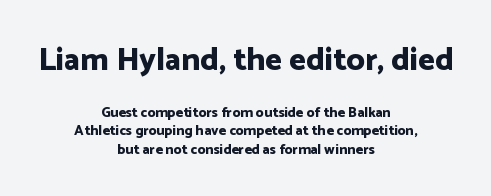
The image shows 32 px bold sans-serif type, upright; set centered, normal line spacing (1.3x), normal letter spacing, not underlined; the first (top) block is 2.29x larger; low stroke contrast and a medium x-height.
